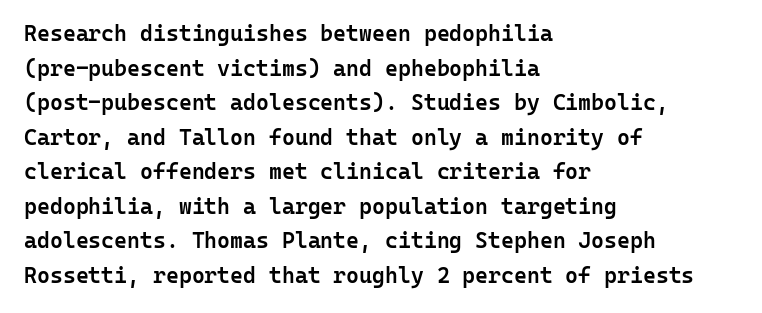
The font's upright variant was chosen for this text. Is the letter spacing exaggerated? No — it looks like the ordinary default. The face used here is a semibold: visibly heavier than regular, lighter than bold. Students, observe: this is what conventionally led text looks like. Every row of glyphs begins at an identical x-position on the left. Words float on clear page, feet unadorned.
